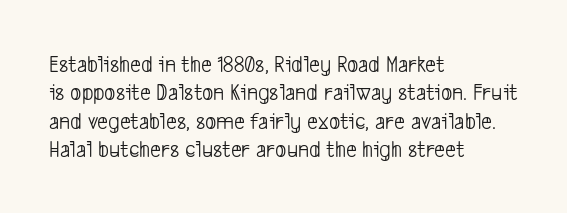
{"bold": "no", "underline": "no", "align": "left", "line_spacing_ratio": 1.18, "letter_spacing": "normal", "letter_spacing_em": 0.0, "glyph_px": 24}
